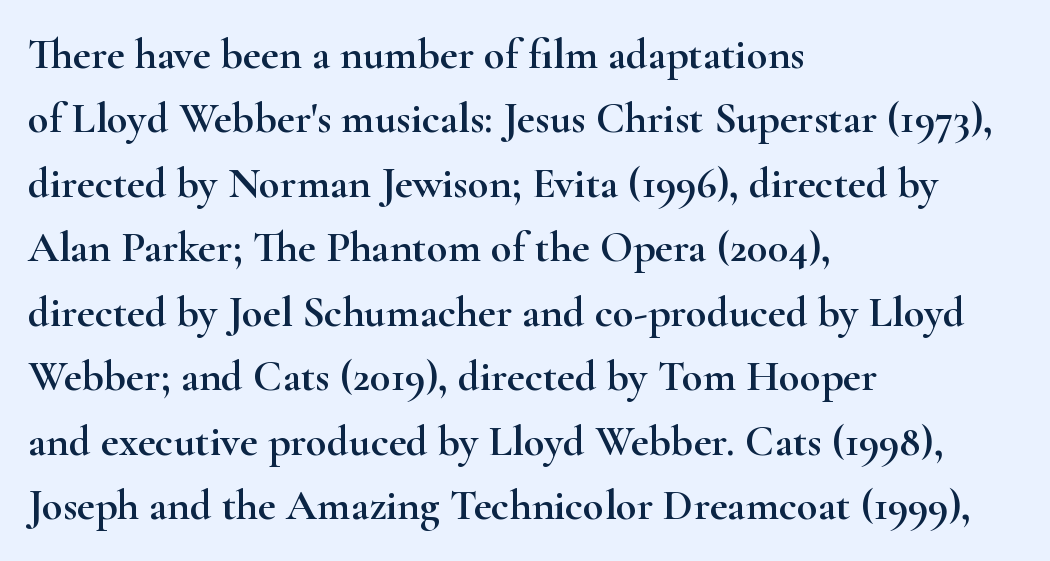
{"serif": "yes", "italic": "no", "width": "wide", "stroke_contrast": "high", "x_height": "small", "monospaced": "no", "underline": "no", "align": "left", "line_spacing": "normal", "line_spacing_ratio": 1.5, "letter_spacing": "normal", "letter_spacing_em": 0.0, "glyph_px": 43}
